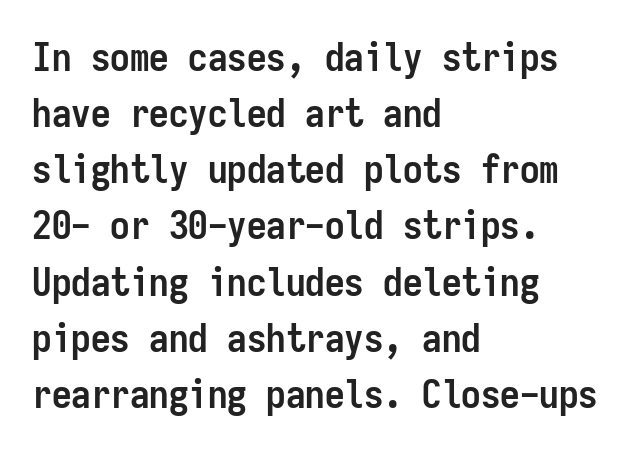
Each row of text sits above clean, open space. The rows are spaced the way most documents space them. Every character sits straight up, as roman type does. A classic flush-left, rag-right setting is used for this passage.
